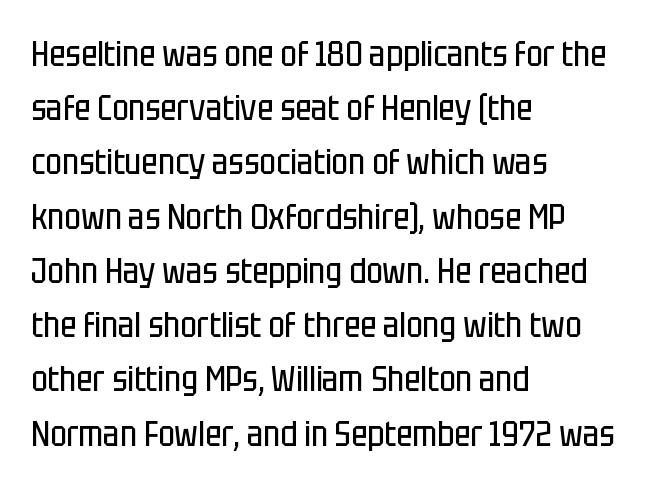
Q: Is the text bold? A: No.
Q: Is the text italic (slanted)? A: No, it is upright.
Q: Is the typeface a serif or a sans-serif typeface? A: Sans-serif.
Q: Is the text underlined? A: No.
Q: How is the paragraph aligned? A: Left-aligned.
Q: Is the spacing between letters normal or unusually wide? A: Normal.
Q: Is the spacing between lines tight, normal or loose? A: Normal.
Q: Width (condensed, normal, or wide)? A: Condensed.
Q: Stroke contrast? A: Low.
Q: x-height? A: Large.
Q: Monospaced? A: No.
